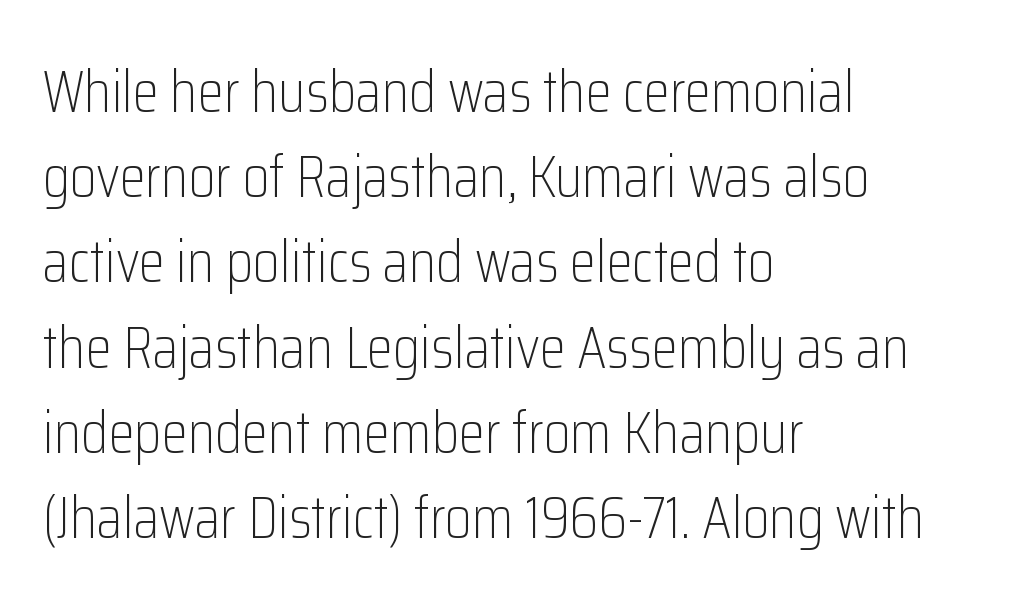
{"serif": "no", "italic": "no", "bold": "no", "weight": "light", "width": "condensed", "stroke_contrast": "low", "x_height": "medium", "monospaced": "no", "underline": "no", "align": "left", "line_spacing": "normal", "line_spacing_ratio": 1.42, "letter_spacing": "normal", "letter_spacing_em": 0.0, "glyph_px": 60}
